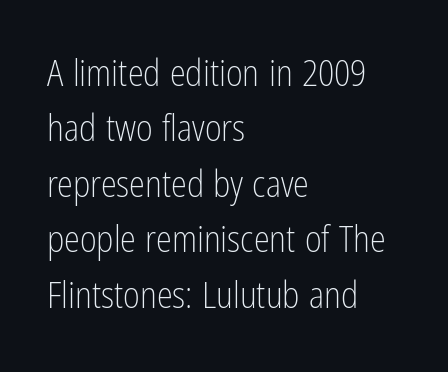
A typesetter would call this proportional, since set widths differ per character. Regarding serifs, this sample does without them. Stems here are at most as thick as an everyday book face. The leading is moderate, giving the passage an even texture.
